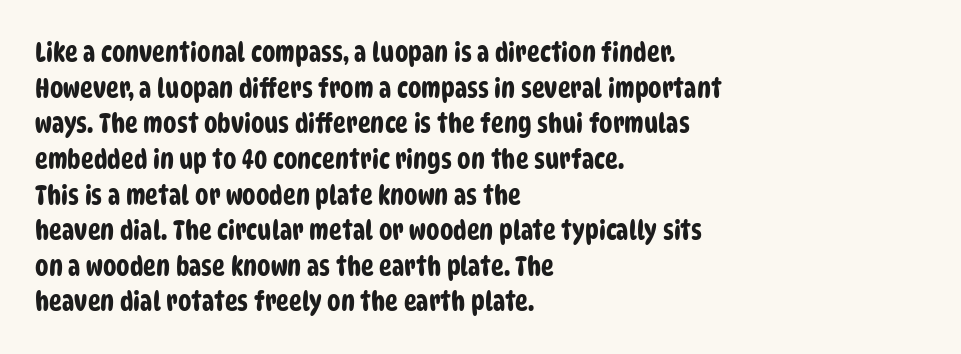
Short note: letters normally spaced. If you drew a ruler down the left edge, every line would touch it. The area under the type is left untouched. Reading down the column, the eye jumps a familiar distance to each next line.
